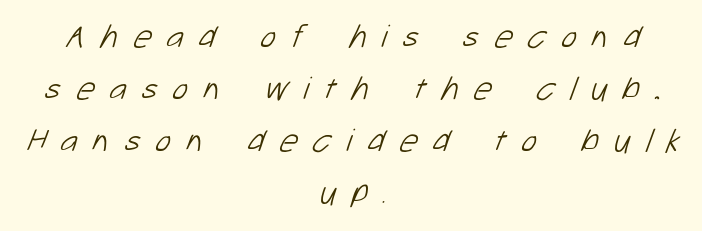
The image shows 33 px light sans-serif type; set centered, normal line spacing (1.58x), unusually wide letter spacing (+0.45 em), not underlined; low stroke contrast and a medium x-height.
